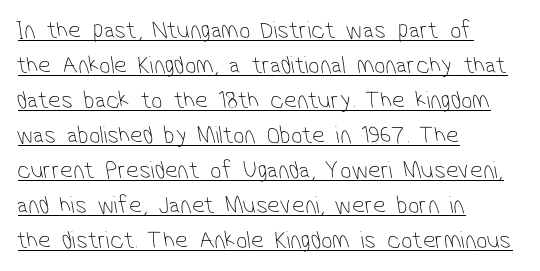
Q: Is the text bold? A: No.
Q: Is the text underlined? A: Yes.
Q: How is the paragraph aligned? A: Left-aligned.
Q: Is the spacing between letters normal or unusually wide? A: Normal.
Q: Is the spacing between lines tight, normal or loose? A: Normal.
